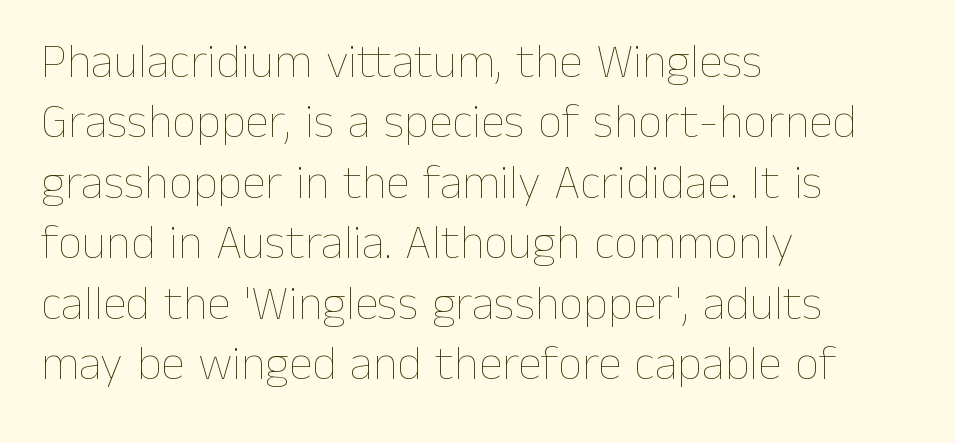
The image shows 48 px thin type, upright; set left-aligned, normal line spacing (1.26x), normal letter spacing, not underlined; low stroke contrast and a medium x-height.
